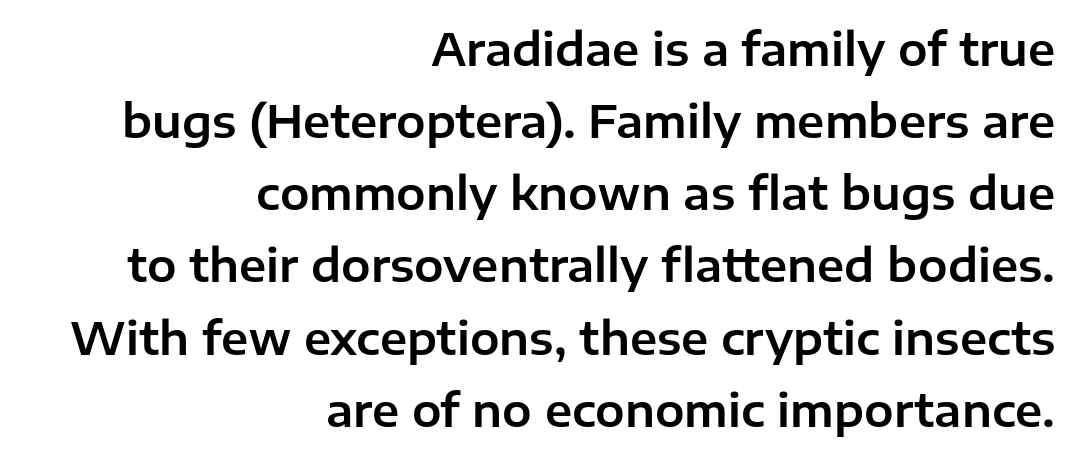
Q: Is the text italic (slanted)? A: No, it is upright.
Q: Is the typeface a serif or a sans-serif typeface? A: Sans-serif.
Q: Is the text underlined? A: No.
Q: How is the paragraph aligned? A: Right-aligned.
Q: Is the spacing between letters normal or unusually wide? A: Normal.
Q: Is the spacing between lines tight, normal or loose? A: Normal.
Q: Width (condensed, normal, or wide)? A: Normal.
Q: Stroke contrast? A: Low.
Q: x-height? A: Medium.
Q: Monospaced? A: No.
